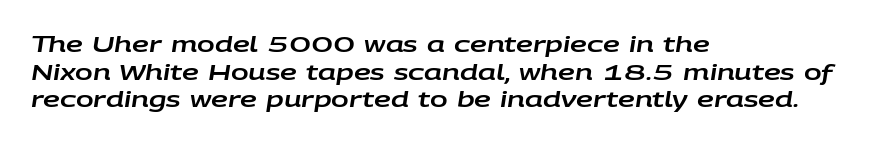
{"italic": "yes", "lean": "right", "slant_degrees": 9, "underline": "no", "align": "left", "line_spacing": "normal", "line_spacing_ratio": 1.32, "letter_spacing": "normal", "letter_spacing_em": 0.0, "glyph_px": 21}
